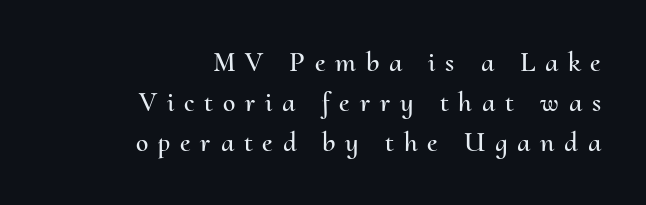
Line endings align vertically; line beginnings do not. Anything drawn beneath the words? Only blank space. Looks like regular typesetting: each glyph gets only the width it needs. The gaps between neighbouring characters are conspicuously large. A roman cut, with each character standing at attention. How would I describe the line gaps? Plain and ordinary.
